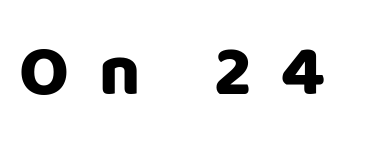
{"serif": "no", "italic": "no", "width": "normal", "stroke_contrast": "low", "x_height": "large", "monospaced": "no", "underline": "no", "letter_spacing": "wide", "letter_spacing_em": 0.42, "glyph_px": 71}
